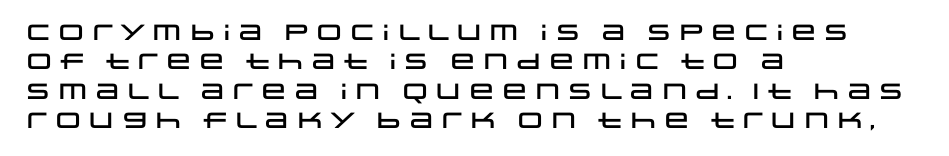
The image shows 22 px text type, upright; set left-aligned, normal line spacing (1.34x), normal letter spacing, not underlined.
